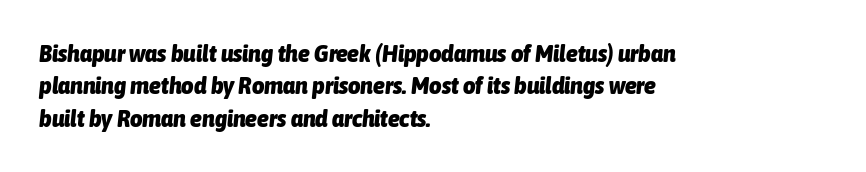
The image shows 24 px bold type, italic (leaning right); set left-aligned, normal line spacing (1.35x), normal letter spacing, not underlined.
